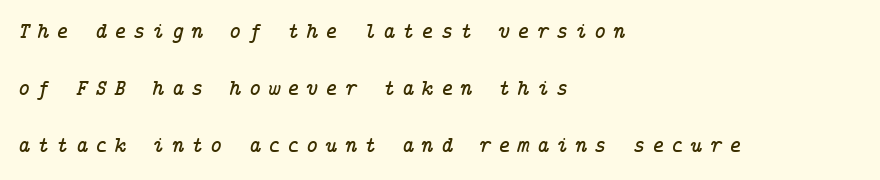
Q: Is the text italic (slanted)? A: Yes, it leans right by about 14 degrees.
Q: Is the text underlined? A: No.
Q: How is the paragraph aligned? A: Left-aligned.
Q: Is the spacing between letters normal or unusually wide? A: Unusually wide.
Q: Is the spacing between lines tight, normal or loose? A: Loose.
